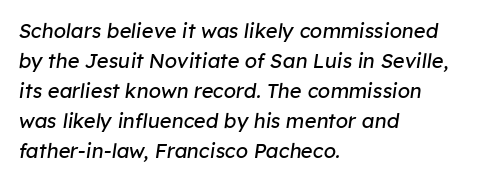
Think standard paragraph weight, or any step lighter than that. Underlining? Definitely not there. A typesetter would mark this as italic. Regarding leading, the lines here are spaced in the standard way.
